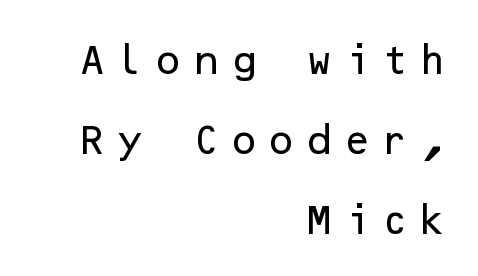
Q: Is the text italic (slanted)? A: No, it is upright.
Q: Is the typeface a serif or a sans-serif typeface? A: Sans-serif.
Q: Is the text underlined? A: No.
Q: How is the paragraph aligned? A: Right-aligned.
Q: Is the spacing between letters normal or unusually wide? A: Unusually wide.
Q: Is the spacing between lines tight, normal or loose? A: Loose.
Q: Width (condensed, normal, or wide)? A: Normal.
Q: Stroke contrast? A: Low.
Q: x-height? A: Medium.
